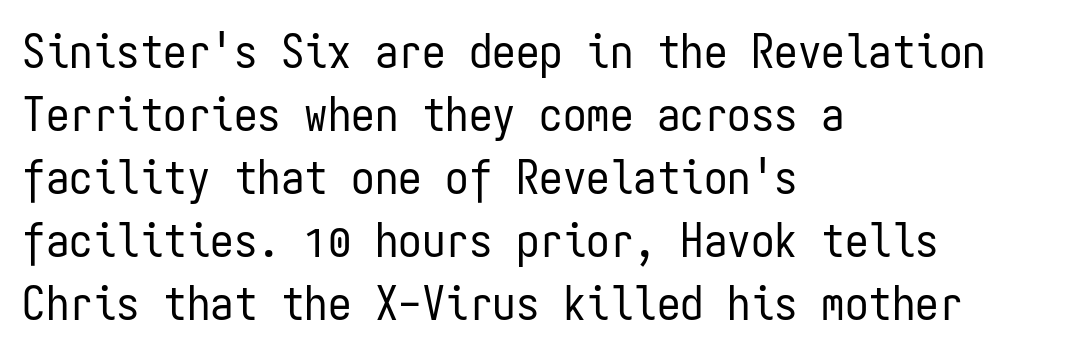
The glyphs in this specimen are sans serif. The letters march in equal steps, a hallmark of fixed-pitch type. If you measured baseline to baseline, you'd find a middling distance. The glyphs are unaccompanied by any horizontal stroke below them.
